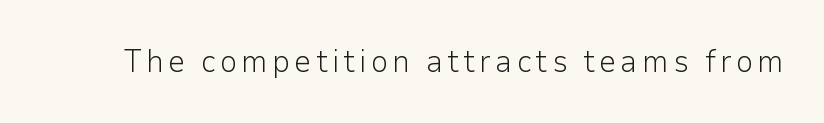
{"serif": "no", "italic": "no", "bold": "no", "weight": "light", "width": "normal", "stroke_contrast": "low", "x_height": "medium", "monospaced": "no", "underline": "no", "glyph_px": 31}
